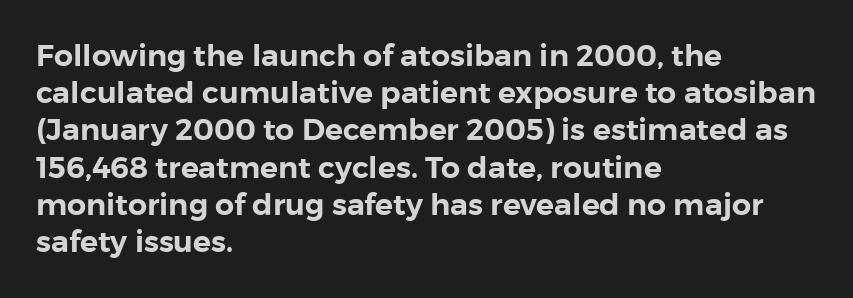
Honestly, the letter spacing is just normal — you wouldn't notice it. Check the space under the baseline: it is left empty. Grotesque or geometric, the face here clearly has no serifs. Note the varied advance widths — an 'i' is clearly narrower than an 'm'. This sample is left-justified, so line endings fall wherever the words run out. Posture: straight, roman, zero tilt.
